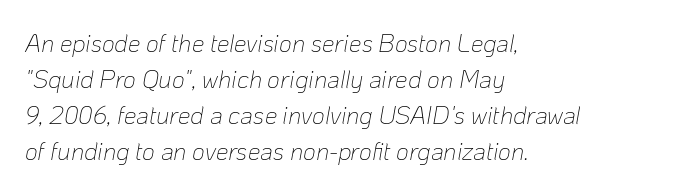
The image shows 25 px text type, italic (leaning right); set left-aligned, normal line spacing (1.44x), normal letter spacing, not underlined.
